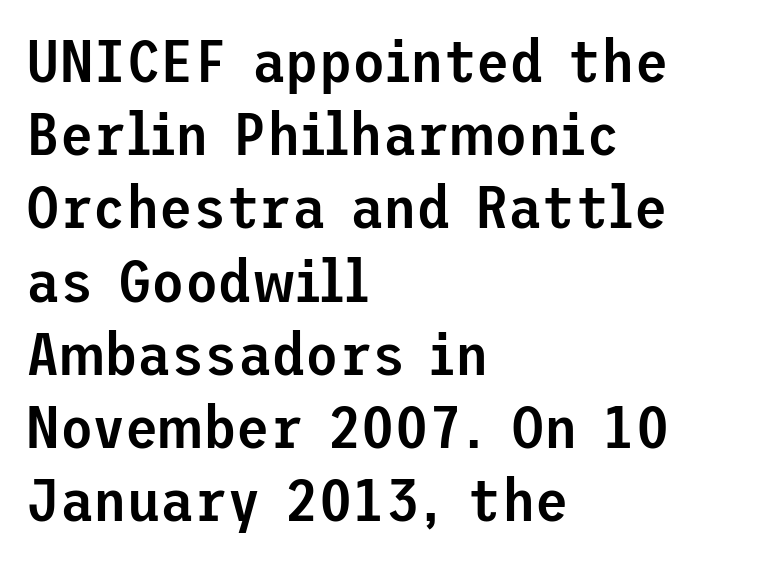
The image shows 61 px semibold sans-serif type, upright; set left-aligned, line spacing 1.2x, normal letter spacing, not underlined; low stroke contrast and a medium x-height.
